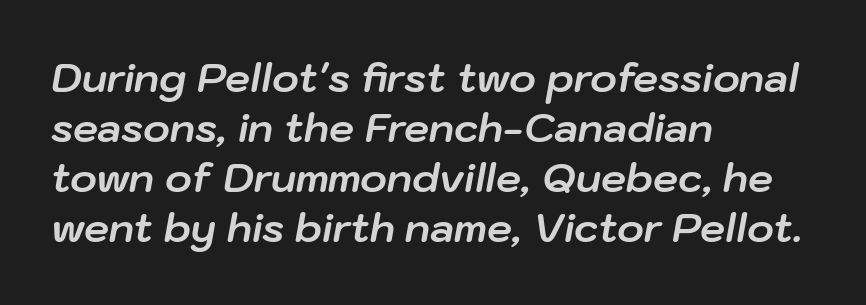
The image shows 40 px bold type, italic (leaning right); set left-aligned, normal line spacing (1.25x), normal letter spacing, not underlined; low stroke contrast and a medium x-height.
